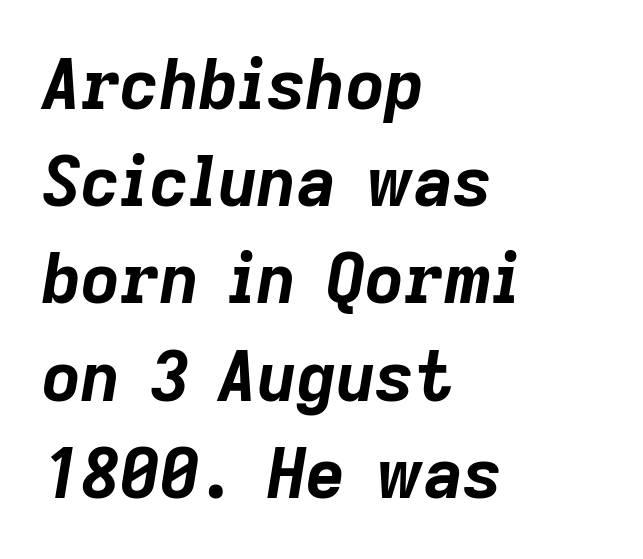
The image shows 68 px bold type, italic (leaning right); set left-aligned, normal line spacing (1.43x), normal letter spacing, not underlined; low stroke contrast and a medium x-height.
